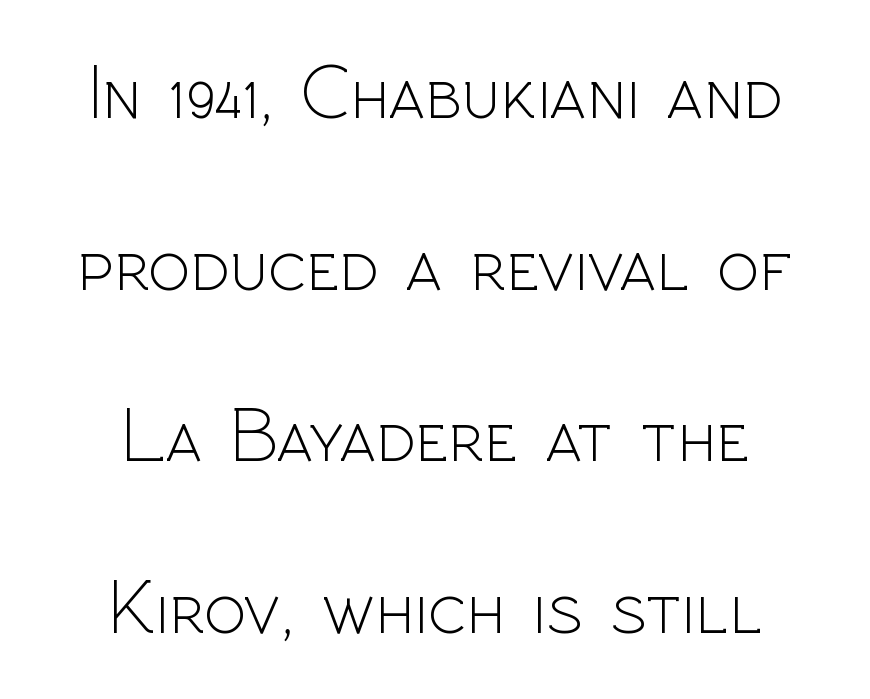
{"serif": "no", "italic": "no", "bold": "no", "weight": "light", "width": "normal", "x_height": "medium", "monospaced": "no", "underline": "no", "align": "center", "line_spacing": "loose", "line_spacing_ratio": 2.2, "letter_spacing": "normal", "letter_spacing_em": 0.0, "glyph_px": 78}
